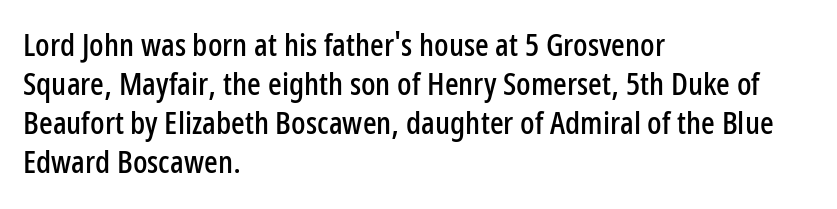
The image shows 32 px condensed sans-serif type, upright; set left-aligned, line spacing 1.22x, normal letter spacing, not underlined; low stroke contrast and a medium x-height.
